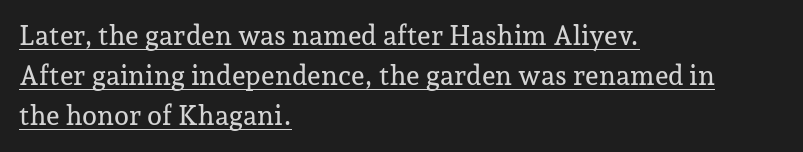
Like a heading marked for emphasis, these lines bear an underscore. Where is the straight margin? On the left. The rendering keeps characters at their native spacing. Rendered with straight, roman letterforms. How would I describe the line gaps? Plain and ordinary.
